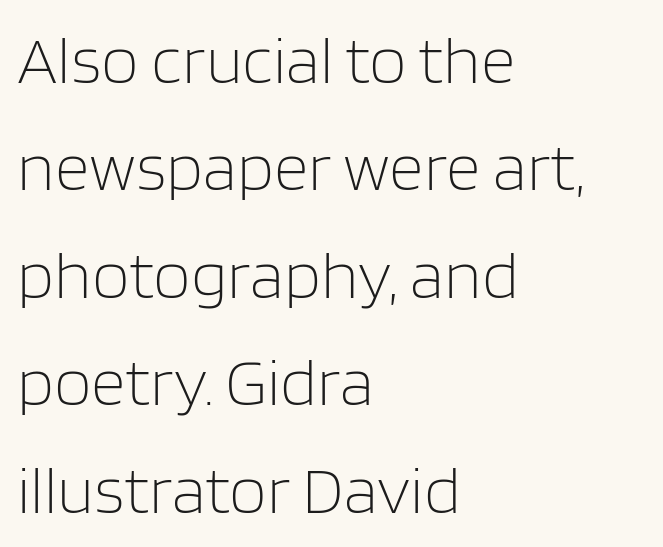
The image shows 68 px light sans-serif type, upright; set left-aligned, normal line spacing (1.58x), normal letter spacing, not underlined; low stroke contrast and a large x-height.
